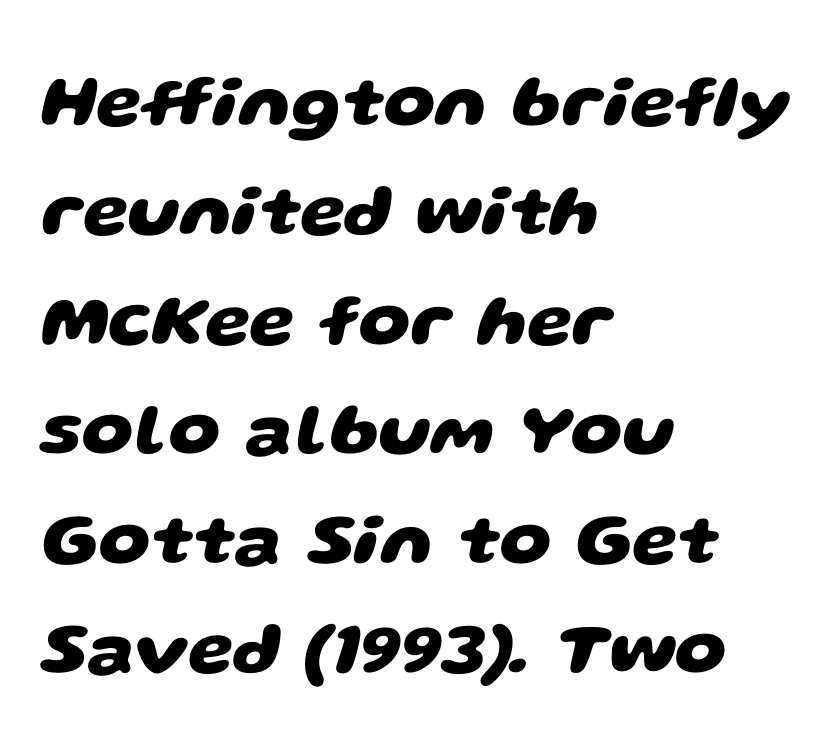
Regarding leading, the lines here are spaced in the standard way. Observe the absence of serifs on each vertical stroke in this sample. The passage is arranged the way most books set body copy — flush left. No word sits above an underline. Each letter keeps its own natural width here, so spacing adapts to shape.
